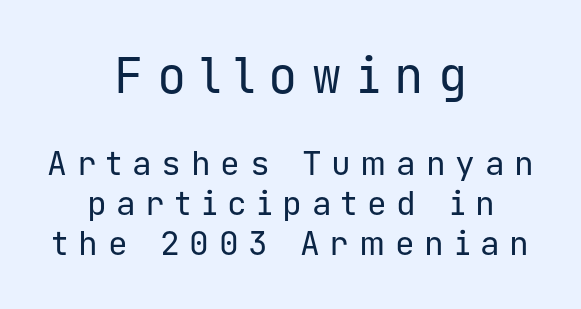
This is the regular roman posture of the typeface. Weight: in the light-to-regular range. Compared with a flush-left layout, this one balances lines on the center instead. Substantial extra tracking has been applied to these lines. Scale decreases going downward across the two blocks.
